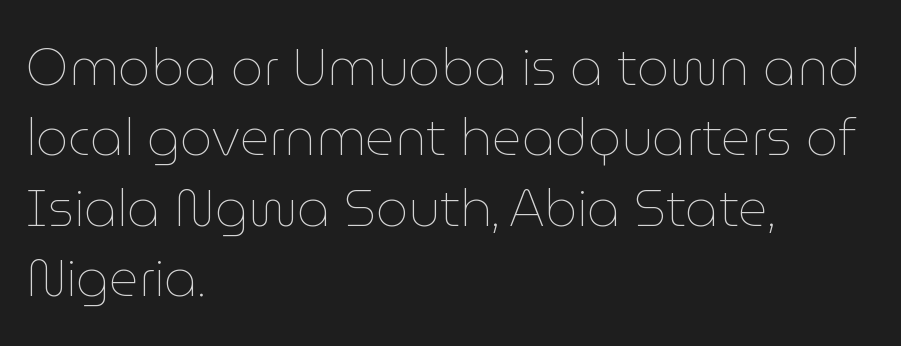
Q: Is the text bold? A: No.
Q: Is the text italic (slanted)? A: No, it is upright.
Q: Is the text underlined? A: No.
Q: How is the paragraph aligned? A: Left-aligned.
Q: Is the spacing between letters normal or unusually wide? A: Normal.
Q: Is the spacing between lines tight, normal or loose? A: Normal.
Q: Width (condensed, normal, or wide)? A: Normal.
Q: Stroke contrast? A: Low.
Q: x-height? A: Medium.
Q: Monospaced? A: No.
